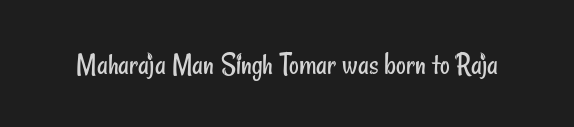
The image shows 30 px regular-weight, condensed sans-serif type; set normal letter spacing, not underlined; low stroke contrast and a small x-height.
